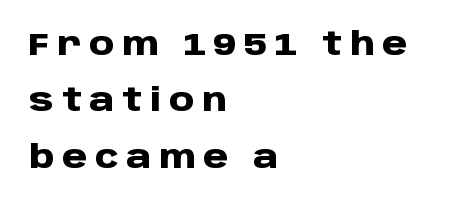
The image shows 32 px heavy sans-serif type, upright; set left-aligned, line spacing 1.76x, unusually wide letter spacing (+0.24 em), not underlined; low stroke contrast and a large x-height.
